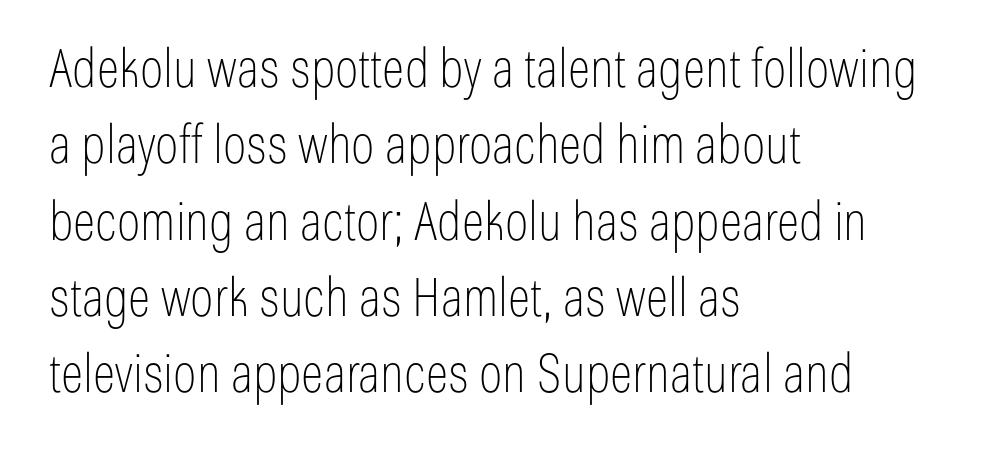
Q: Is the text bold? A: No.
Q: Is the text italic (slanted)? A: No, it is upright.
Q: Is the typeface a serif or a sans-serif typeface? A: Sans-serif.
Q: Is the text underlined? A: No.
Q: How is the paragraph aligned? A: Left-aligned.
Q: Is the spacing between letters normal or unusually wide? A: Normal.
Q: Is the spacing between lines tight, normal or loose? A: Normal.
Q: Width (condensed, normal, or wide)? A: Condensed.
Q: Stroke contrast? A: Low.
Q: x-height? A: Medium.
Q: Monospaced? A: No.
